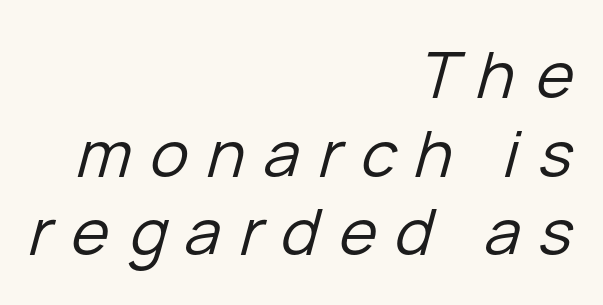
Q: Is the text bold? A: No.
Q: Is the text italic (slanted)? A: Yes, it leans right by about 15 degrees.
Q: Is the text underlined? A: No.
Q: How is the paragraph aligned? A: Right-aligned.
Q: Is the spacing between letters normal or unusually wide? A: Unusually wide.
Q: Width (condensed, normal, or wide)? A: Normal.
Q: Stroke contrast? A: Low.
Q: x-height? A: Medium.
Q: Monospaced? A: No.
